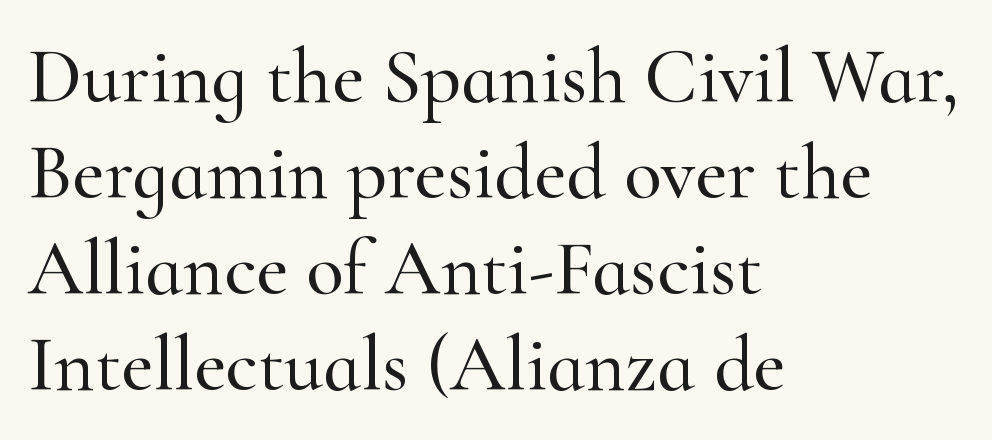
Does extra space separate the letters? No, they use regular spacing. Examine the stroke ends and you'll spot serifs. You could not count columns in this text — the font is proportionally spaced. Has an underline been added? It has not. The typography opts for an upright posture over an oblique one. Casual observation: everything's shoved over to the left.
